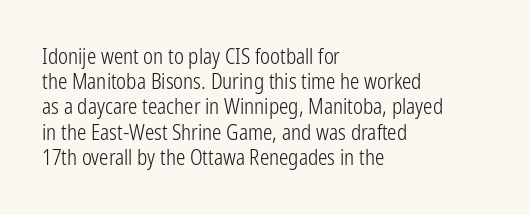
The letterforms sit shoulder to shoulder at normal distance. Typeset ragged right — the left edge is the straight one. The lettering holds an erect, upright posture throughout. Vertical stems look standard width or narrower in stroke. Beneath every word, the page is bare.
